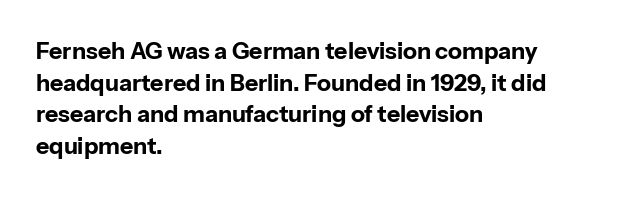
The image shows 23 px bold type, upright; set left-aligned, normal line spacing (1.38x), normal letter spacing, not underlined.
